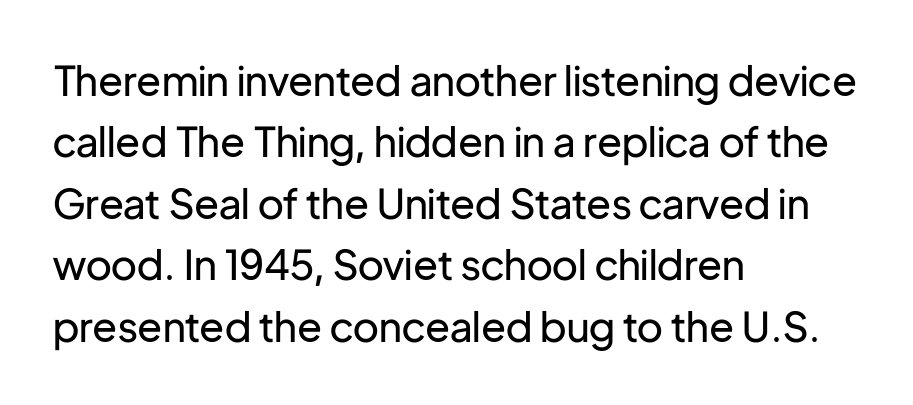
Q: Is the text bold? A: No.
Q: Is the text italic (slanted)? A: No, it is upright.
Q: Is the typeface a serif or a sans-serif typeface? A: Sans-serif.
Q: Is the text underlined? A: No.
Q: How is the paragraph aligned? A: Left-aligned.
Q: Is the spacing between letters normal or unusually wide? A: Normal.
Q: Is the spacing between lines tight, normal or loose? A: Normal.
Q: Width (condensed, normal, or wide)? A: Normal.
Q: Stroke contrast? A: Low.
Q: x-height? A: Medium.
Q: Monospaced? A: No.
